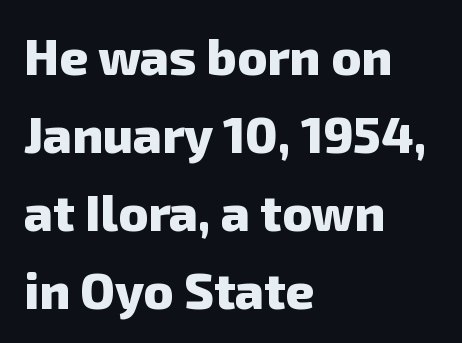
Students, this is bold: see how much ink each stroke carries. The face used here is proportionally spaced, like ordinary book or web type. Each word holds together tightly as a unit, with standard inter-letter gaps. The type family on display is of the sans-serif kind. The text block is weighted toward the left margin, trailing off unevenly rightward.
